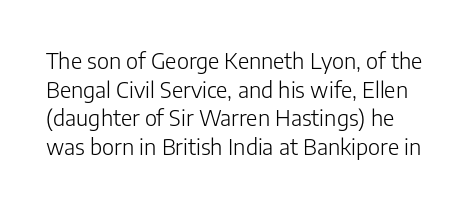
The image shows 22 px text type, upright; set normal line spacing (1.3x), normal letter spacing, not underlined.
